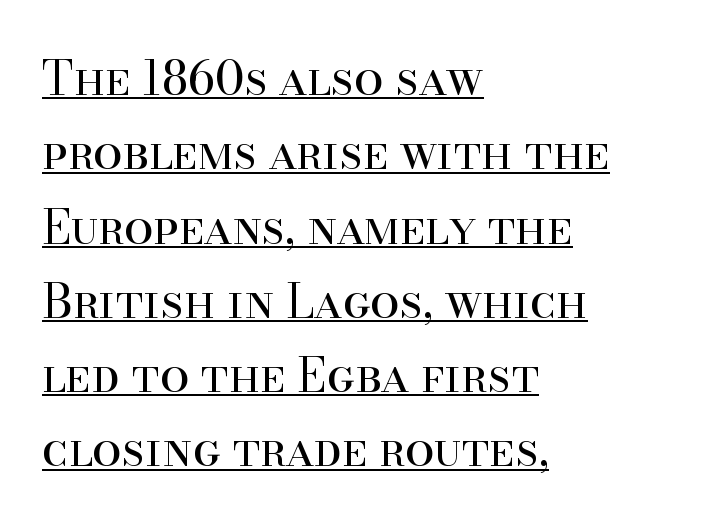
{"serif": "yes", "italic": "no", "bold": "no", "weight": "regular", "width": "normal", "stroke_contrast": "high", "x_height": "small", "monospaced": "no", "underline": "yes", "align": "left", "line_spacing": "normal", "line_spacing_ratio": 1.58, "letter_spacing": "normal", "letter_spacing_em": 0.0, "glyph_px": 47}
